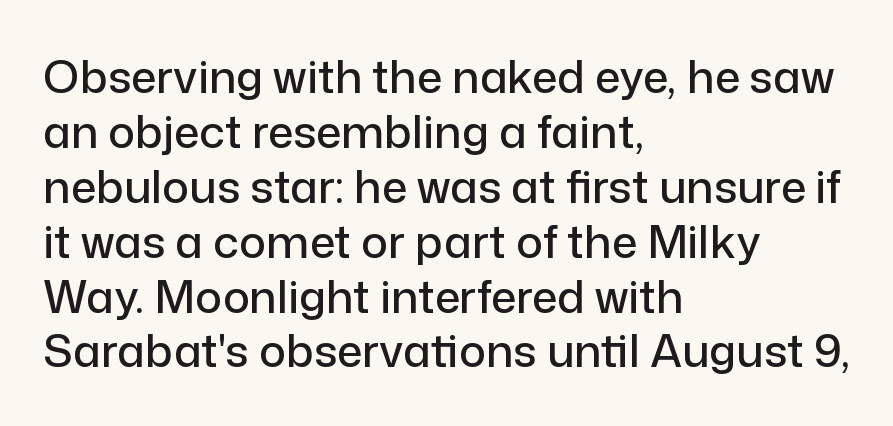
{"serif": "no", "italic": "no", "width": "normal", "stroke_contrast": "low", "x_height": "medium", "monospaced": "no", "underline": "no", "align": "left", "line_spacing_ratio": 1.22, "letter_spacing": "normal", "letter_spacing_em": 0.0, "glyph_px": 45}
